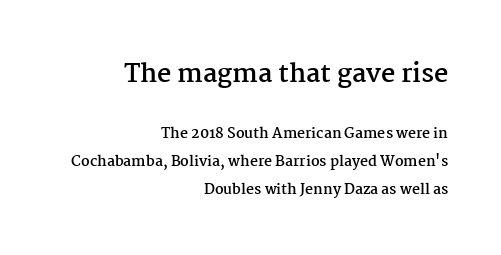
Typeset ragged left — the right edge is the straight one. The letters are bold, with thick, heavy strokes. Do the letters lean? They stand straight. Caption: standard tracking, unaltered. Glance below the letters and you will spot only blank space.
